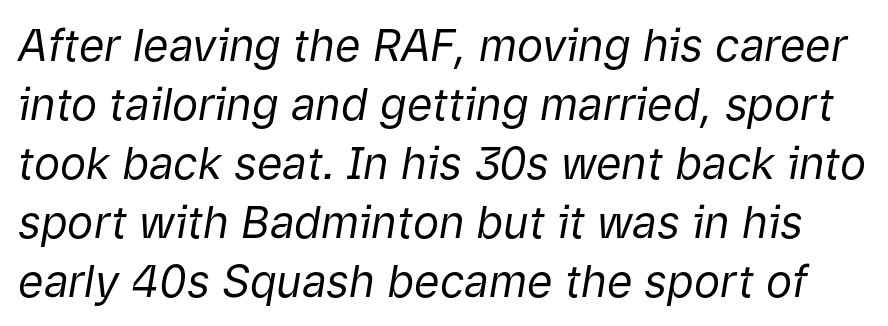
The rendering uses natural spacing where letterforms have individual widths. Quick note: interline space is typical. The gap between lines stays unmarked. The letterforms sit shoulder to shoulder at normal distance. Rendered with sloped, italic letterforms.
